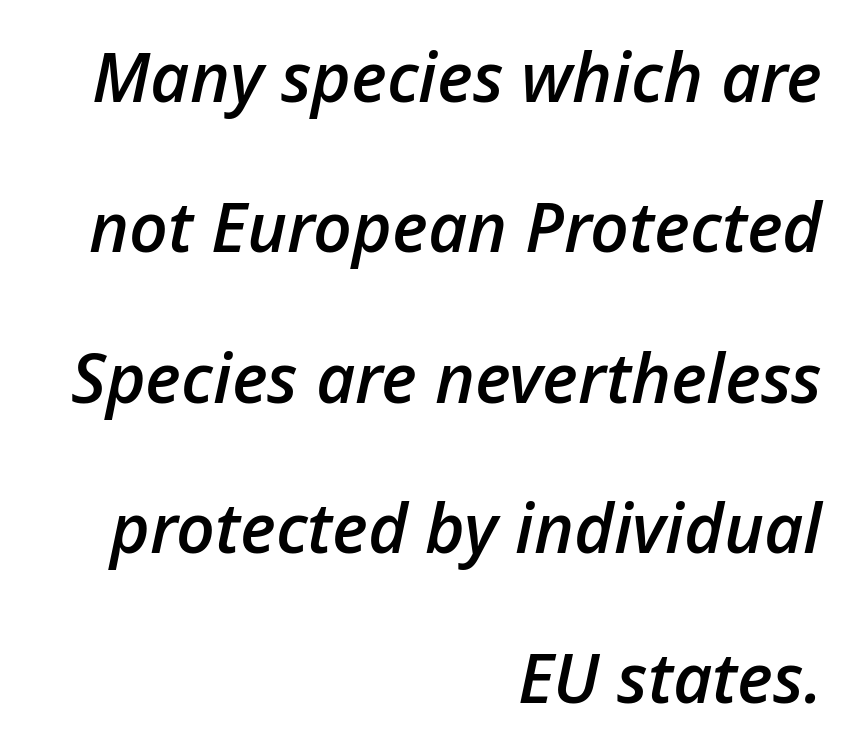
When letters slant like this, we call the style italic. Whoever set this chose breathing room over compactness in the vertical rhythm. The passage is arranged like a letterhead date or caption credit — flush right. As a designer I'd log this as weight 600, semibold. You could not count columns in this text — the font is proportionally spaced. Just letters on the line, the space beneath them empty.
